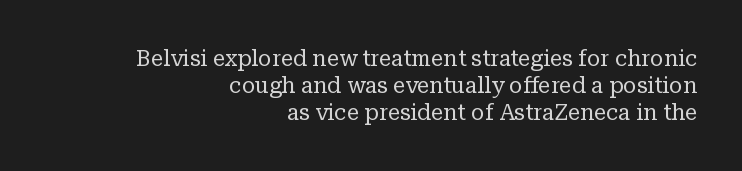
{"italic": "no", "bold": "no", "underline": "no", "align": "right", "line_spacing_ratio": 1.22, "letter_spacing": "normal", "letter_spacing_em": 0.0, "glyph_px": 22}
